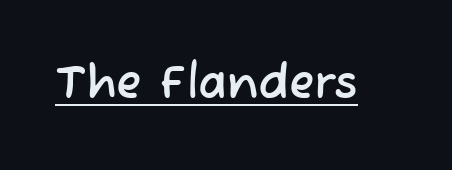
Q: Is the typeface a serif or a sans-serif typeface? A: Sans-serif.
Q: Is the text underlined? A: Yes.
Q: Is the spacing between letters normal or unusually wide? A: Normal.
Q: Width (condensed, normal, or wide)? A: Normal.
Q: Stroke contrast? A: Low.
Q: x-height? A: Medium.
Q: Monospaced? A: No.
